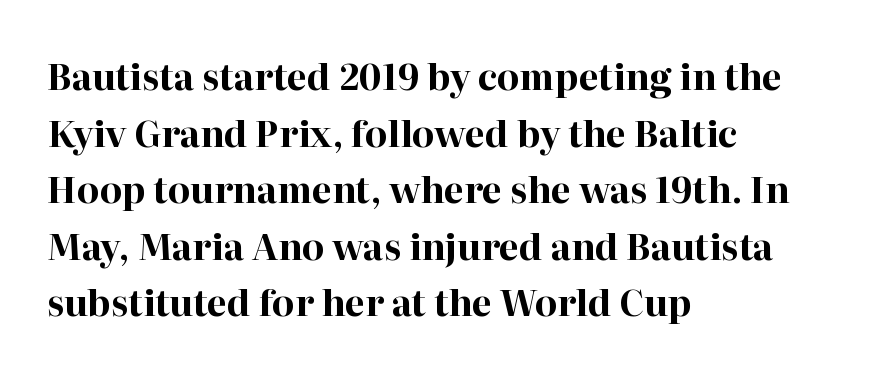
The image shows 36 px bold serif type, upright; set left-aligned, normal line spacing (1.57x), normal letter spacing, not underlined; high stroke contrast and a medium x-height.
